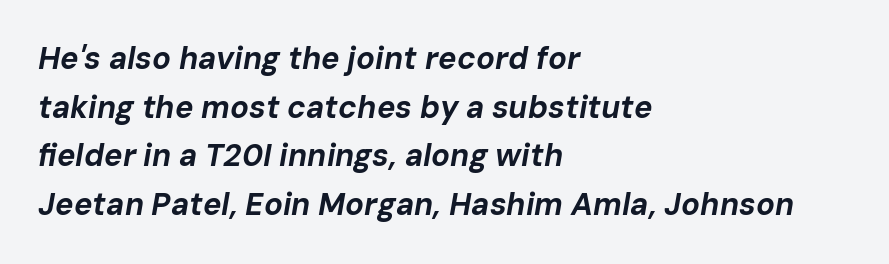
{"italic": "yes", "lean": "right", "slant_degrees": 10, "bold": "yes", "weight": "bold", "width": "normal", "stroke_contrast": "low", "x_height": "medium", "monospaced": "no", "underline": "no", "align": "left", "line_spacing": "normal", "line_spacing_ratio": 1.57, "letter_spacing": "normal", "letter_spacing_em": 0.0, "glyph_px": 31}
